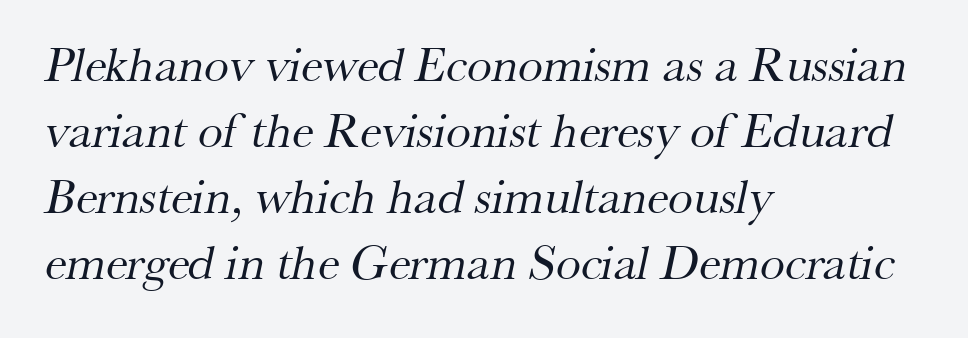
The image shows 50 px regular-weight serif type; set left-aligned, normal line spacing (1.32x), normal letter spacing, not underlined; medium stroke contrast and a small x-height.
